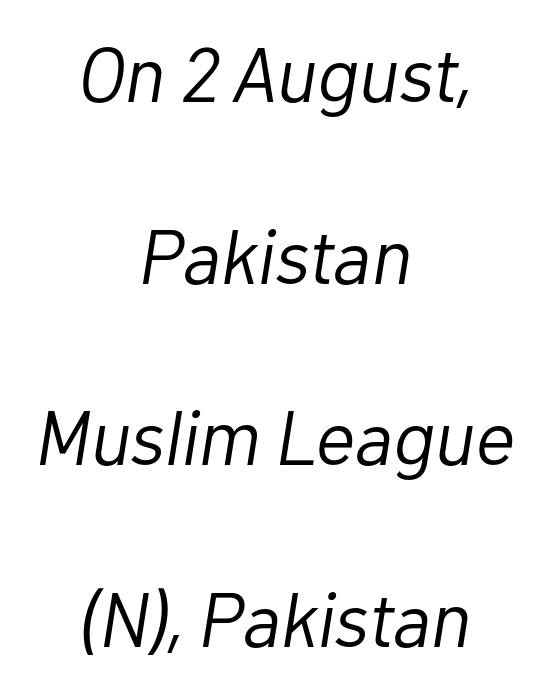
Slant detected: the letters are inclined. Standard letterfit; no display-style spreading of the glyphs. If you folded the block vertically in half, each line would mirror itself in length. A clean baseline with only descenders dipping below it.
